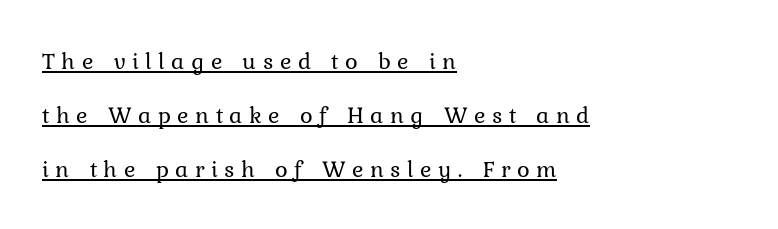
{"italic": "no", "bold": "no", "underline": "yes", "align": "left", "line_spacing": "loose", "line_spacing_ratio": 2.24, "letter_spacing": "wide", "letter_spacing_em": 0.27, "glyph_px": 24}
